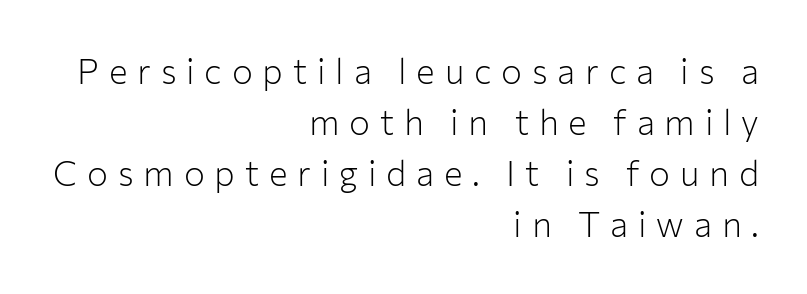
{"serif": "no", "italic": "no", "bold": "no", "weight": "light", "width": "normal", "stroke_contrast": "low", "x_height": "medium", "monospaced": "no", "underline": "no", "align": "right", "line_spacing": "normal", "line_spacing_ratio": 1.46, "letter_spacing": "wide", "letter_spacing_em": 0.28, "glyph_px": 35}
